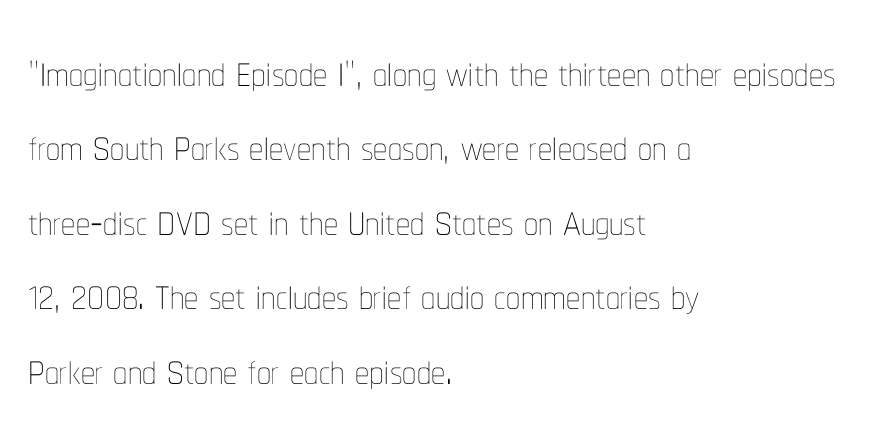
The image shows 56 px thin, condensed type, upright; set left-aligned, normal line spacing (1.33x), normal letter spacing, not underlined; low stroke contrast and a medium x-height.
